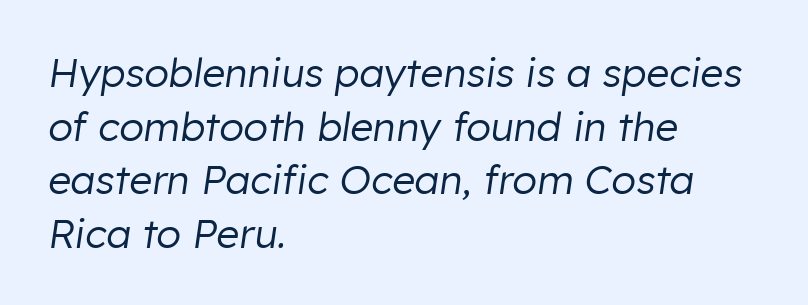
You could call the tracking neutral — neither tight nor loose. Layout note: lines flush left. A typesetter would call this proportional, since set widths differ per character. These lines sit exactly where default settings would place them. Decoration check: the copy has no underline. The font sits on the lighter half of the weight spectrum, regular included.
